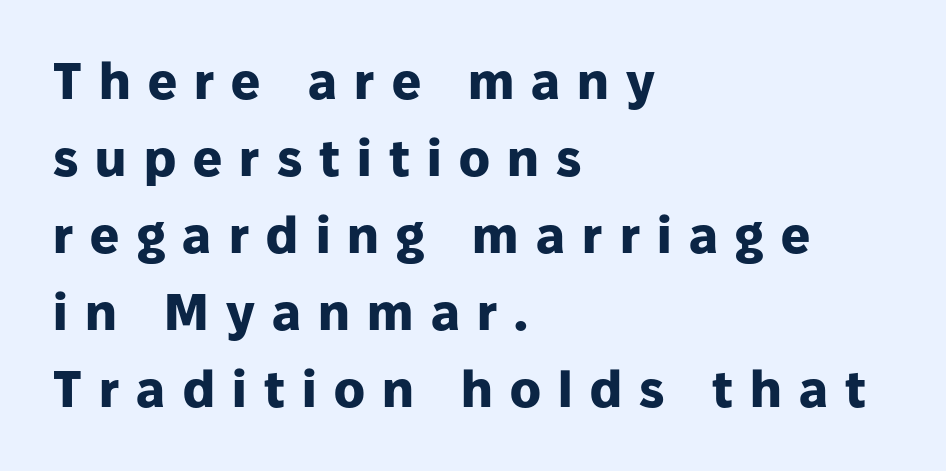
On the weight axis this lands at bold, roughly 700. The line-height multiplier appears to be the usual default. Just letters on the line, the space beneath them empty. Notice how the stems are strictly vertical — no italics here. Proportional: the letters do not fall into vertical columns. The face used here is rendered with a markedly widened letterfit.
